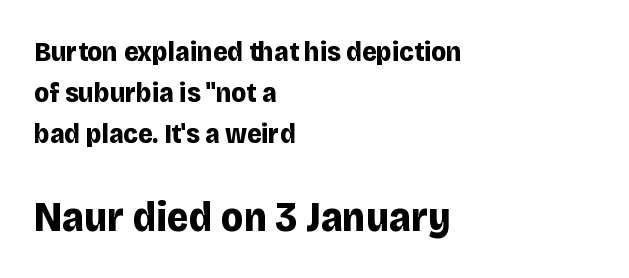
{"serif": "no", "italic": "no", "bold": "yes", "weight": "bold", "width": "normal", "stroke_contrast": "low", "x_height": "large", "monospaced": "no", "underline": "no", "align": "left", "line_spacing": "normal", "line_spacing_ratio": 1.47, "letter_spacing": "normal", "letter_spacing_em": 0.0, "larger_block": "second", "size_ratio": 1.5, "glyph_px": 42}
